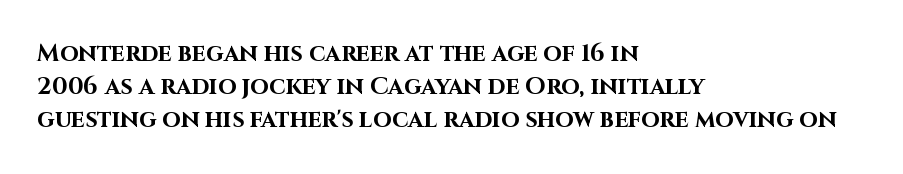
The image shows 24 px bold type, upright; set left-aligned, normal line spacing (1.38x), normal letter spacing, not underlined.
